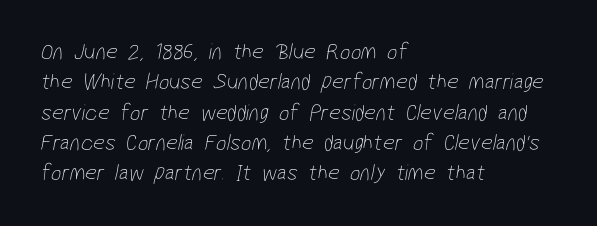
The image shows 23 px text type; set left-aligned, normal line spacing (1.32x), normal letter spacing, not underlined.
